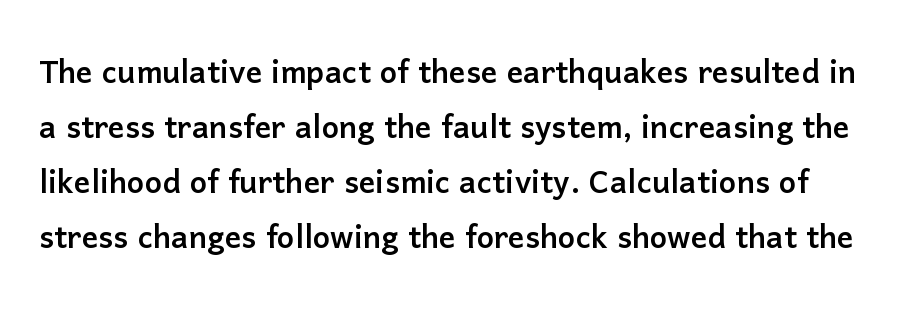
{"serif": "no", "italic": "no", "width": "normal", "stroke_contrast": "low", "x_height": "medium", "monospaced": "no", "underline": "no", "line_spacing": "normal", "line_spacing_ratio": 1.34, "letter_spacing": "normal", "letter_spacing_em": 0.0, "glyph_px": 41}
